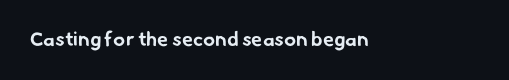
Q: Is the text bold? A: Yes.
Q: Is the text underlined? A: No.
Q: Is the spacing between letters normal or unusually wide? A: Normal.
